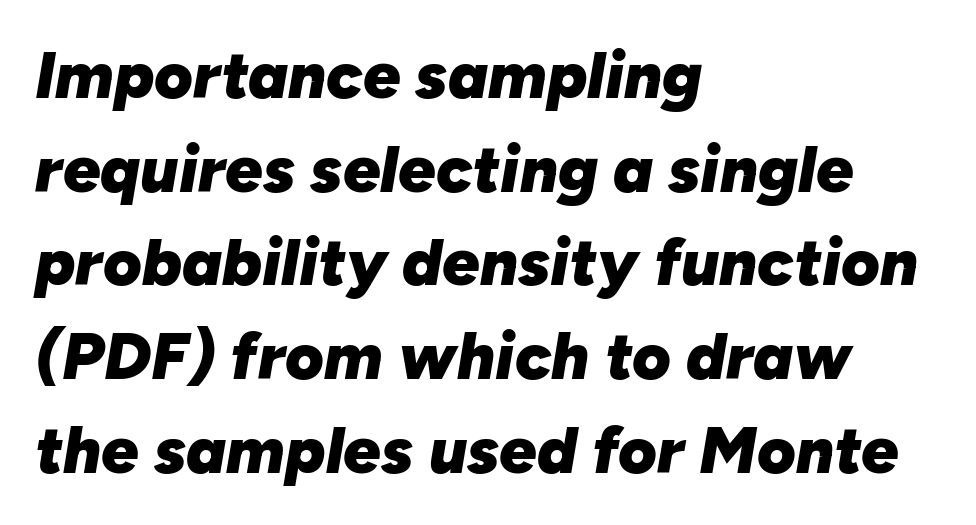
Whoever set this chose a conventional vertical rhythm. Spacing between characters is what you'd get straight out of the box. All the whitespace from short lines collects on the right. Is the type bold? Yes — the strokes are clearly thick and heavy. Nobody drew a line under any word here. You could not count columns in this text — the font is proportionally spaced.
